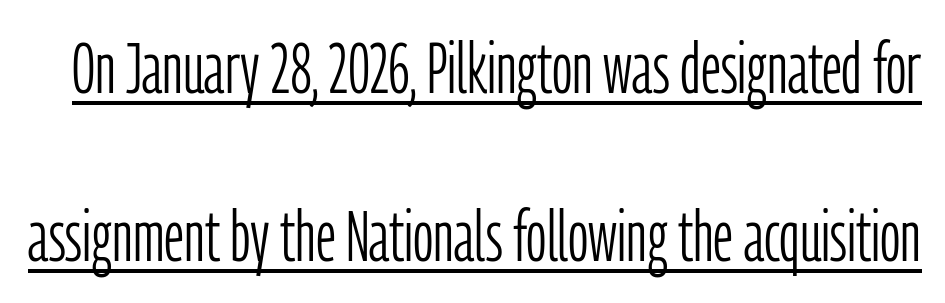
Looks like regular typesetting: each glyph gets only the width it needs. The words here are underlined. The space between consecutive lines is lavish. Posture: straight, roman, zero tilt. The horizontal fit of the characters is conventional and even.
